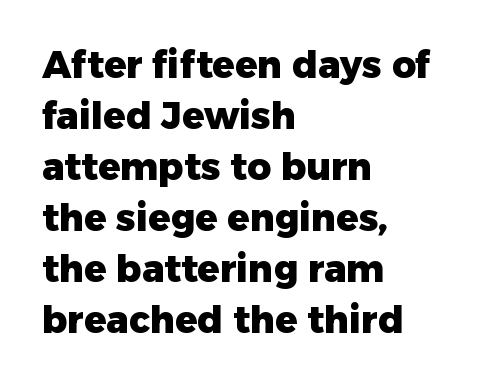
Plain, unruled lines of type. The lines are quadded left. Style check: upright. Heavy-handed strokes throughout: this text is bold.
